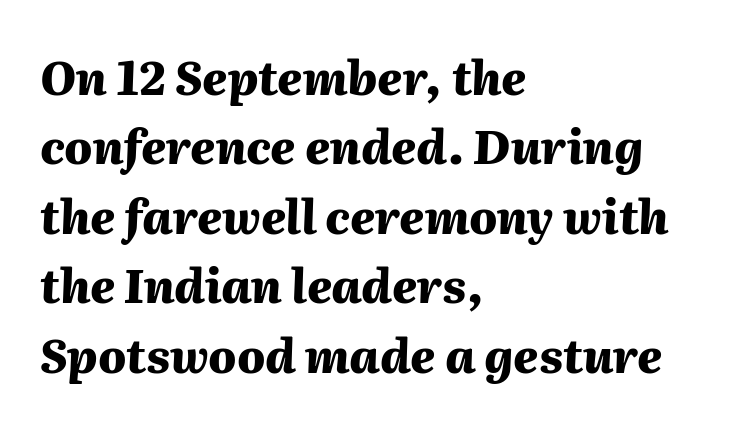
Q: Is the text bold? A: Yes.
Q: Is the text italic (slanted)? A: Yes, it leans right by about 2 degrees.
Q: Is the text underlined? A: No.
Q: How is the paragraph aligned? A: Left-aligned.
Q: Is the spacing between letters normal or unusually wide? A: Normal.
Q: Is the spacing between lines tight, normal or loose? A: Normal.
Q: Width (condensed, normal, or wide)? A: Normal.
Q: Stroke contrast? A: Medium.
Q: x-height? A: Medium.
Q: Monospaced? A: No.
